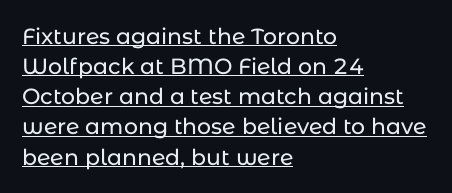
Characters follow at the spacing the type designer built in. The ragged edge is on the right, which tells us the setting is flush left. A baseline rule has been typeset under these characters. Vertical strokes here are truly vertical. The block of text has a typical density, with ordinary space between rows.
